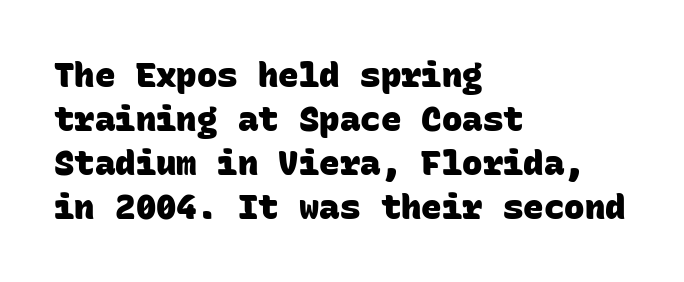
The image shows 34 px heavy sans-serif type, monospaced; set left-aligned, normal line spacing (1.29x), normal letter spacing, not underlined; low stroke contrast and a large x-height.
